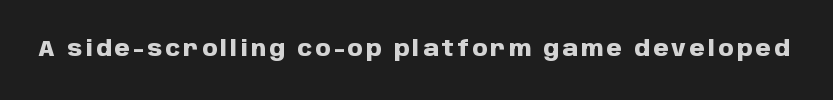
Q: Is the text bold? A: Yes.
Q: Is the text italic (slanted)? A: No, it is upright.
Q: Is the text underlined? A: No.
